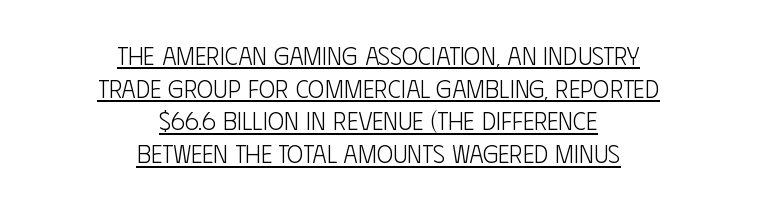
Notice how the stems are strictly vertical — no italics here. Heaviness? Minimal to ordinary, like unemphasized prose. The passage shown is underscored from start to finish. This sample keeps an unexceptional amount of space between lines.
